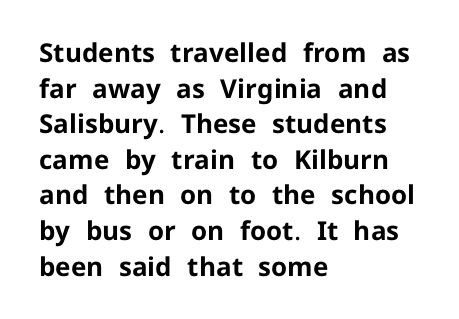
The image shows 26 px bold type, upright; set left-aligned, normal line spacing (1.37x), normal letter spacing, not underlined.
